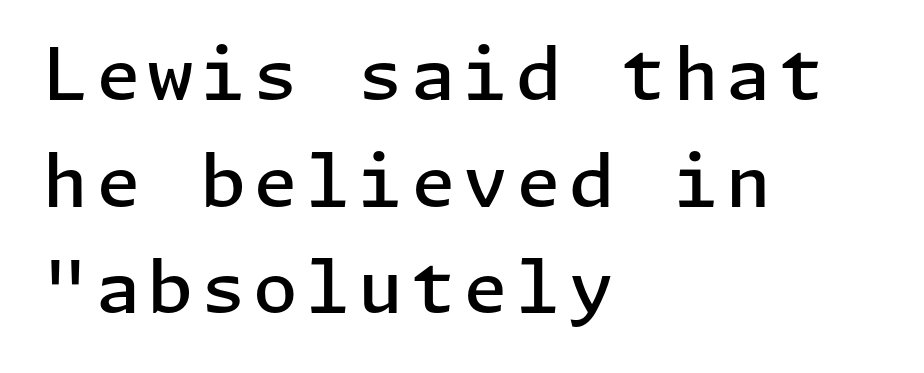
This is moderately heavy type, rendered in semibold. Anything drawn beneath the words? Only blank space. In terms of posture, this sample is upright. Whoever set this chose a conventional vertical rhythm. The rendering shows plain stroke endings on the letterforms — a sans-serif design. If you drew a ruler down the left edge, every line would touch it.
